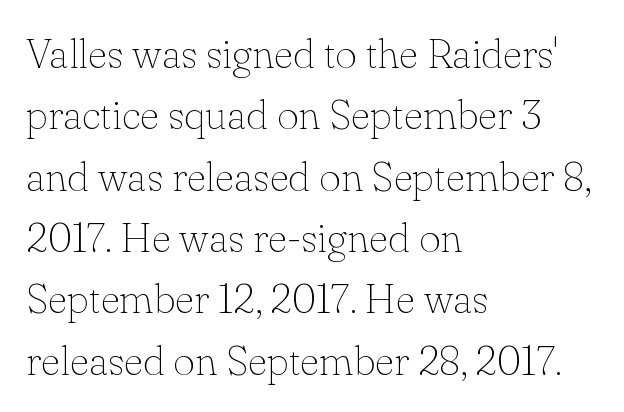
The image shows 42 px thin serif type, upright; set left-aligned, normal line spacing (1.46x), normal letter spacing, not underlined; low stroke contrast and a small x-height.
